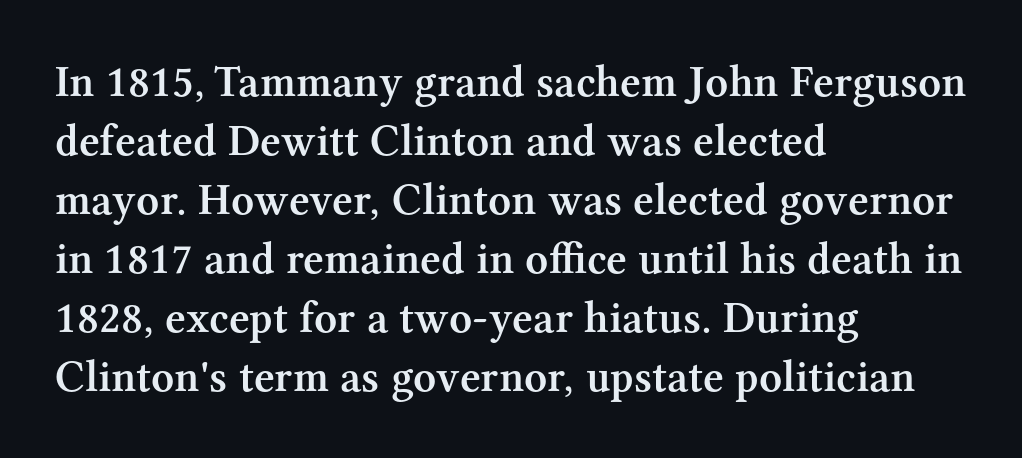
These words are printed semibold, heavier than regular yet not bold. Compared with typical body copy, the letter spacing here is the same. Posture: vertical. Does the leading feel generous? No, just average. Font category for this specimen: serif.
